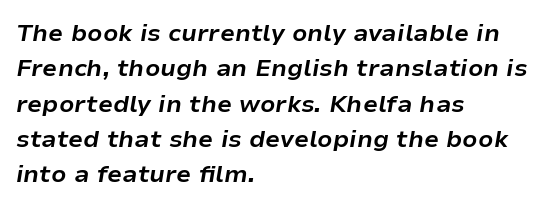
Tracking here is standard; glyphs follow each other at the usual distance. These words are printed bold, with thick strokes throughout. Descenders hang freely into open space. Looking at the ascenders, they clearly lean. Casual observation: everything's shoved over to the left. Horizontal bands of white between lines are of average thickness.
